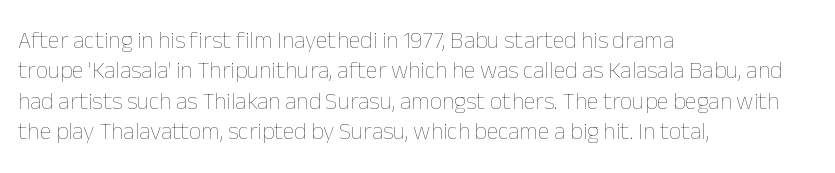
Q: Is the text bold? A: No.
Q: Is the text italic (slanted)? A: No, it is upright.
Q: Is the text underlined? A: No.
Q: How is the paragraph aligned? A: Left-aligned.
Q: Is the spacing between letters normal or unusually wide? A: Normal.
Q: Is the spacing between lines tight, normal or loose? A: Normal.
